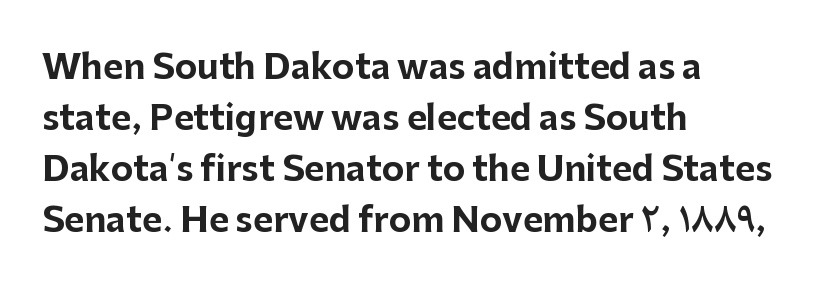
The image shows 34 px bold sans-serif type, upright; set left-aligned, normal line spacing (1.5x), normal letter spacing, not underlined; low stroke contrast and a medium x-height.
